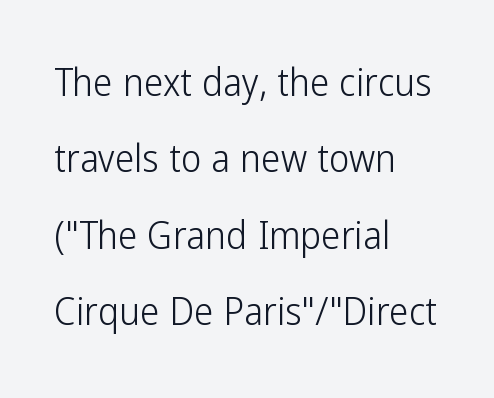
{"serif": "no", "italic": "no", "bold": "no", "weight": "light", "width": "condensed", "stroke_contrast": "low", "x_height": "medium", "monospaced": "no", "underline": "no", "align": "left", "line_spacing": "loose", "line_spacing_ratio": 1.96, "letter_spacing": "normal", "letter_spacing_em": 0.0, "glyph_px": 39}
